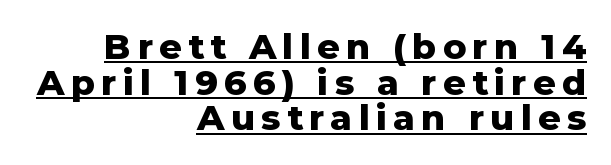
Q: Is the text bold? A: Yes.
Q: Is the text italic (slanted)? A: No, it is upright.
Q: Is the typeface a serif or a sans-serif typeface? A: Sans-serif.
Q: Is the text underlined? A: Yes.
Q: How is the paragraph aligned? A: Right-aligned.
Q: Is the spacing between lines tight, normal or loose? A: Tight.
Q: Width (condensed, normal, or wide)? A: Normal.
Q: Stroke contrast? A: Low.
Q: x-height? A: Medium.
Q: Monospaced? A: No.
